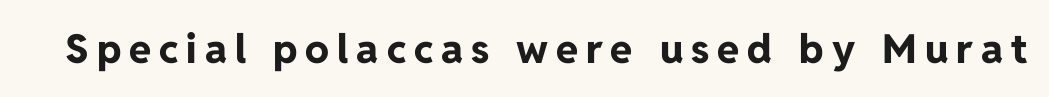
The image shows 40 px bold sans-serif type, upright; set unusually wide letter spacing (+0.2 em), not underlined; low stroke contrast and a medium x-height.
